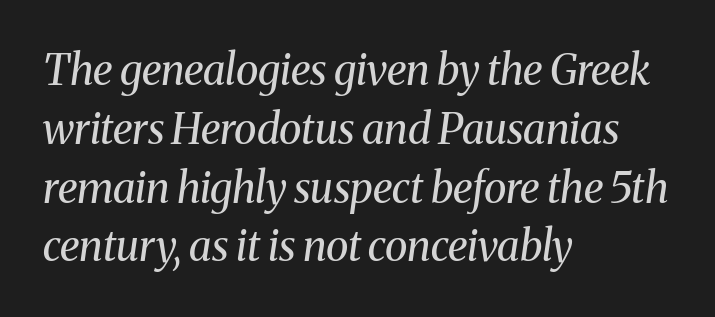
The image shows 42 px regular-weight serif type, italic (leaning right); set left-aligned, normal line spacing (1.4x), normal letter spacing, not underlined; medium stroke contrast and a medium x-height.
